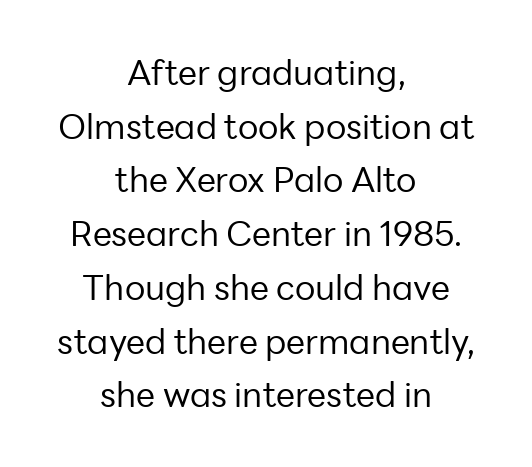
{"serif": "no", "italic": "no", "bold": "no", "weight": "regular", "width": "normal", "stroke_contrast": "low", "x_height": "medium", "monospaced": "no", "underline": "no", "align": "center", "line_spacing": "normal", "line_spacing_ratio": 1.58, "letter_spacing": "normal", "letter_spacing_em": 0.0, "glyph_px": 34}
